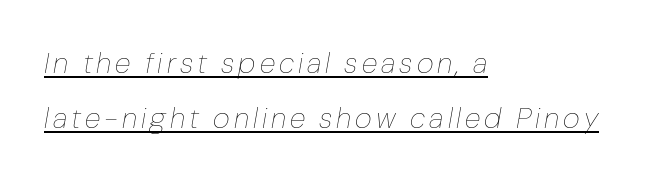
Each letter keeps its own natural width here, so spacing adapts to shape. Each new line begins a long way beneath the previous one. A quiet, ordinary-to-light weight characterises the typeface. Rendered with sloped, italic letterforms.
